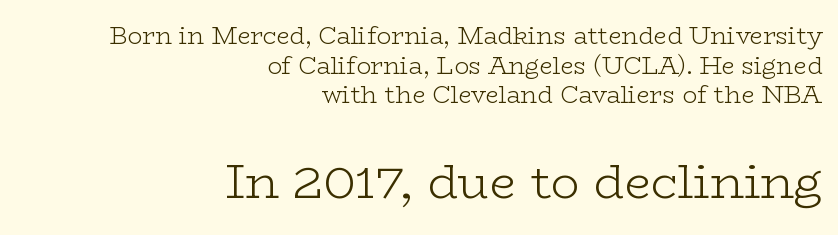
{"serif": "yes", "italic": "no", "bold": "no", "weight": "light", "width": "wide", "stroke_contrast": "low", "x_height": "medium", "monospaced": "no", "underline": "no", "align": "right", "line_spacing_ratio": 1.23, "letter_spacing": "normal", "letter_spacing_em": 0.0, "larger_block": "second", "size_ratio": 2.0, "glyph_px": 48}
